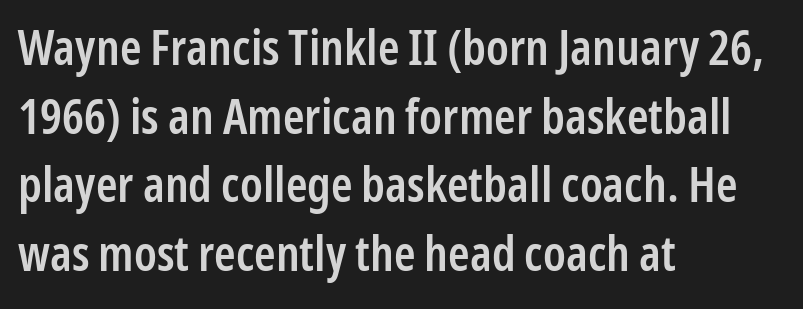
The image shows 49 px semibold, condensed sans-serif type, upright; set left-aligned, normal line spacing (1.4x), normal letter spacing, not underlined; low stroke contrast and a medium x-height.
